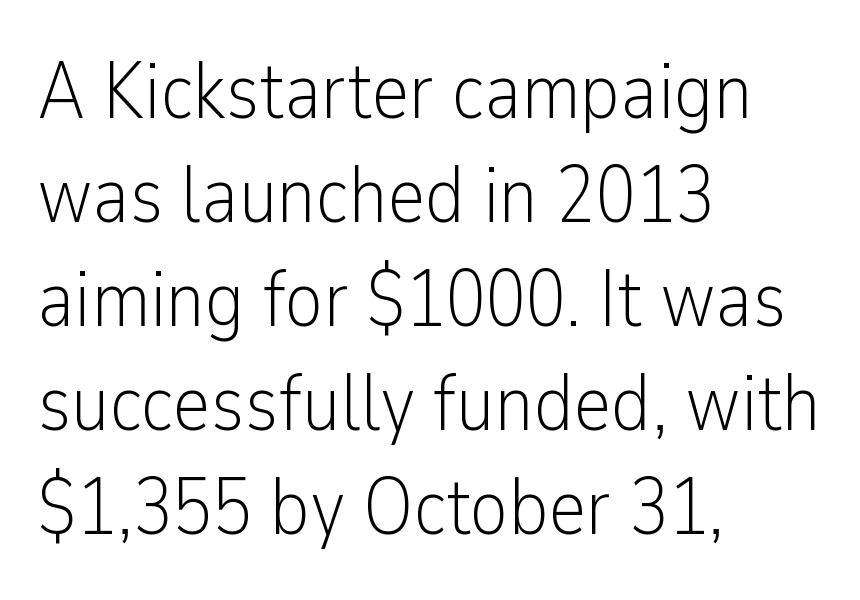
{"serif": "no", "italic": "no", "bold": "no", "weight": "light", "width": "condensed", "stroke_contrast": "low", "x_height": "medium", "monospaced": "no", "underline": "no", "align": "left", "line_spacing": "normal", "line_spacing_ratio": 1.3, "letter_spacing": "normal", "letter_spacing_em": 0.0, "glyph_px": 80}
